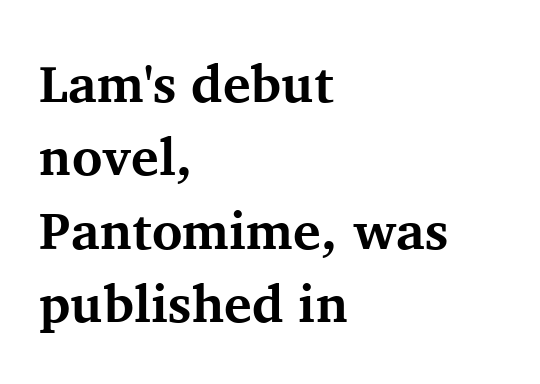
Q: Is the text bold? A: Yes.
Q: Is the text italic (slanted)? A: No, it is upright.
Q: Is the typeface a serif or a sans-serif typeface? A: Serif.
Q: Is the text underlined? A: No.
Q: How is the paragraph aligned? A: Left-aligned.
Q: Is the spacing between letters normal or unusually wide? A: Normal.
Q: Is the spacing between lines tight, normal or loose? A: Normal.
Q: Width (condensed, normal, or wide)? A: Normal.
Q: Stroke contrast? A: Medium.
Q: x-height? A: Medium.
Q: Monospaced? A: No.
